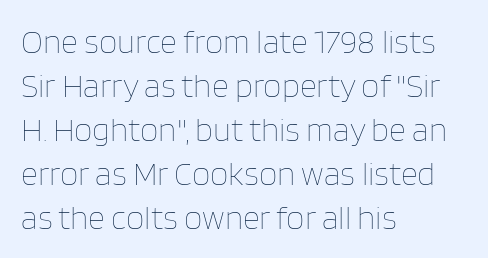
Q: Is the text bold? A: No.
Q: Is the text italic (slanted)? A: No, it is upright.
Q: Is the text underlined? A: No.
Q: How is the paragraph aligned? A: Left-aligned.
Q: Is the spacing between letters normal or unusually wide? A: Normal.
Q: Is the spacing between lines tight, normal or loose? A: Normal.
Q: Width (condensed, normal, or wide)? A: Normal.
Q: Stroke contrast? A: Low.
Q: x-height? A: Large.
Q: Monospaced? A: No.
